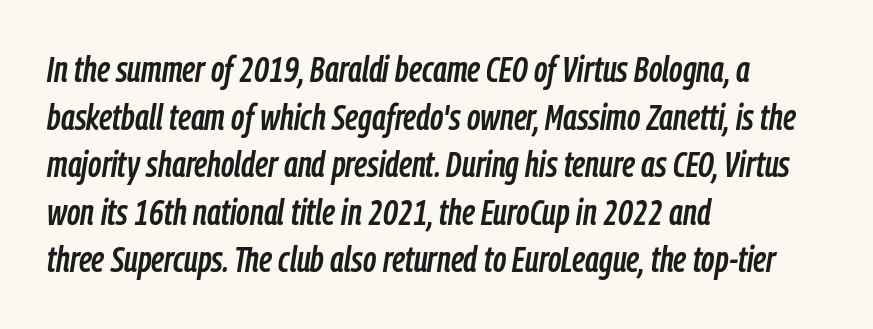
Q: Is the text italic (slanted)? A: Yes, it leans right by about 9 degrees.
Q: Is the text underlined? A: No.
Q: How is the paragraph aligned? A: Left-aligned.
Q: Is the spacing between letters normal or unusually wide? A: Normal.
Q: Is the spacing between lines tight, normal or loose? A: Normal.
Q: Width (condensed, normal, or wide)? A: Condensed.
Q: Stroke contrast? A: Low.
Q: x-height? A: Medium.
Q: Monospaced? A: No.
